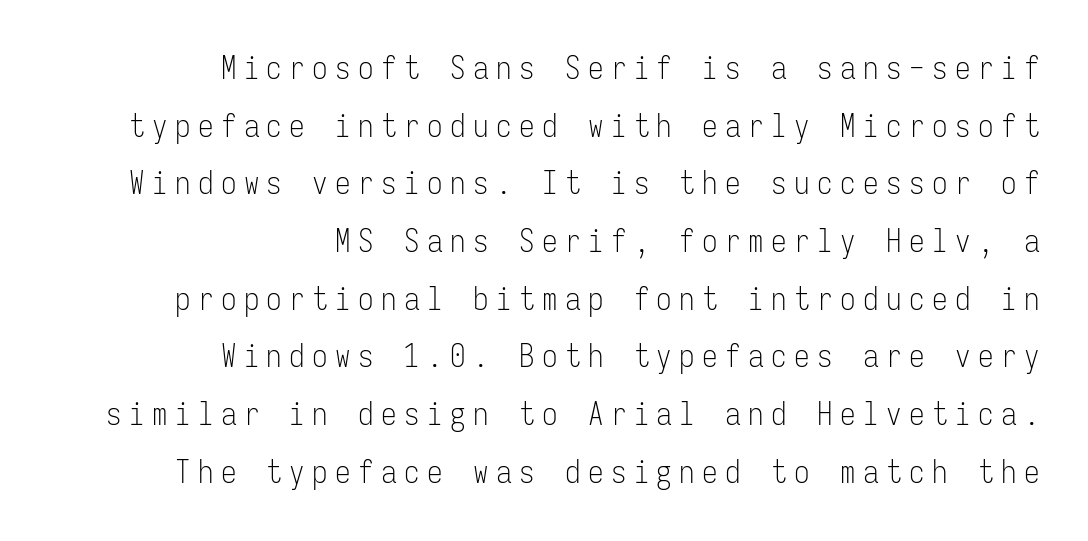
{"serif": "no", "italic": "no", "bold": "no", "weight": "light", "width": "condensed", "stroke_contrast": "low", "x_height": "medium", "monospaced": "yes", "underline": "no", "align": "right", "line_spacing_ratio": 1.86, "letter_spacing": "wide", "letter_spacing_em": 0.24, "glyph_px": 31}
